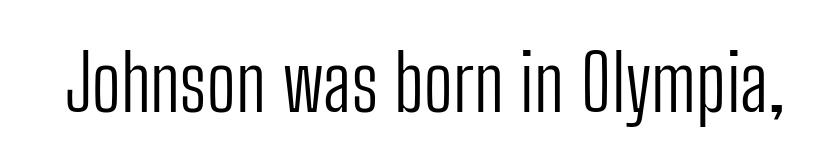
{"serif": "no", "italic": "no", "bold": "no", "weight": "light", "width": "condensed", "stroke_contrast": "low", "x_height": "medium", "monospaced": "no", "underline": "no", "letter_spacing": "normal", "letter_spacing_em": 0.0, "glyph_px": 78}
